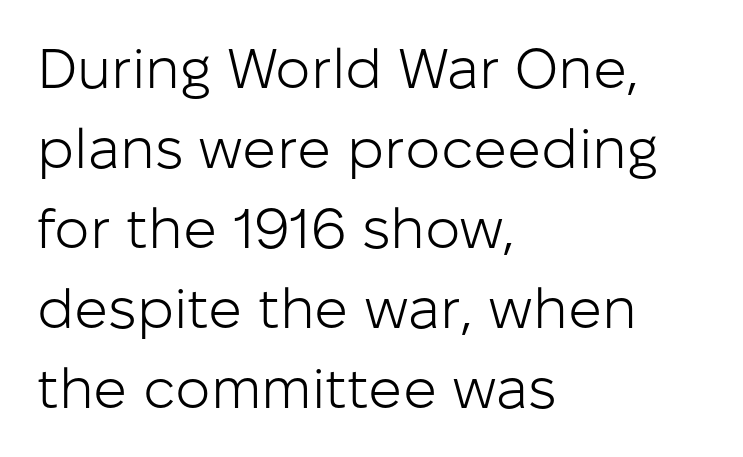
The gaps between neighbouring characters are ordinary and unremarkable. No italicization has been applied; the sample stays upright. Caption: multi-line text, flush left, ragged right. Character widths vary here, with narrow letters taking less room than wide ones. Underlining? Definitely not there. Letters have the restrained weight of plain body copy at most.
